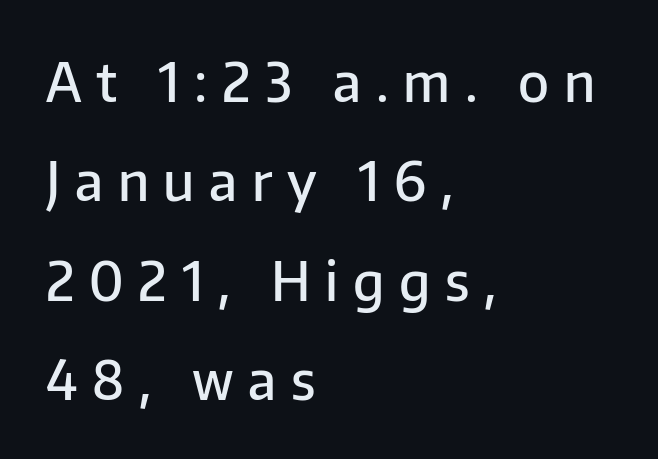
These lines have a slow, spaced-out rhythm from letter to letter. Left-aligned paragraph, ragged on the right. The designer went with a sans here, leaving each stem footless. Weight: semibold (demi). A typesetter would mark this as roman, not italic.
